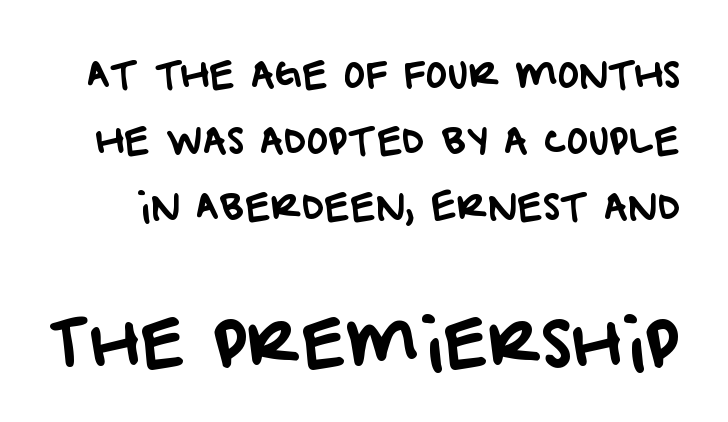
The image shows 64 px sans-serif type; set line spacing 1.78x, normal letter spacing, not underlined; the second (bottom) block is 1.73x larger; low stroke contrast and a large x-height.
